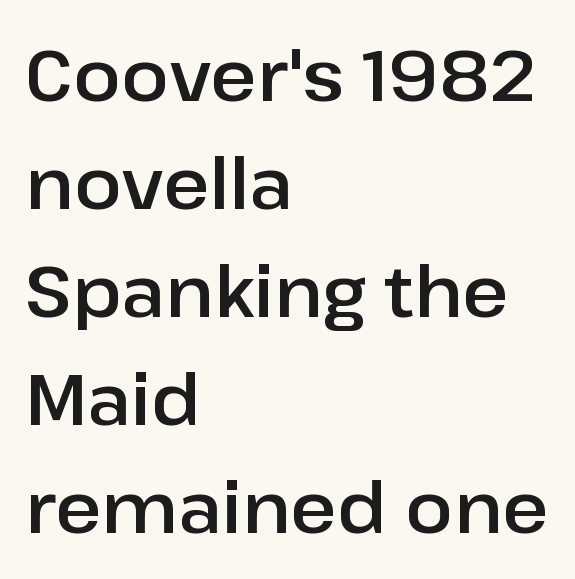
{"serif": "no", "italic": "no", "width": "normal", "stroke_contrast": "low", "x_height": "medium", "monospaced": "no", "underline": "no", "align": "left", "line_spacing": "normal", "line_spacing_ratio": 1.52, "letter_spacing": "normal", "letter_spacing_em": 0.0, "glyph_px": 71}
